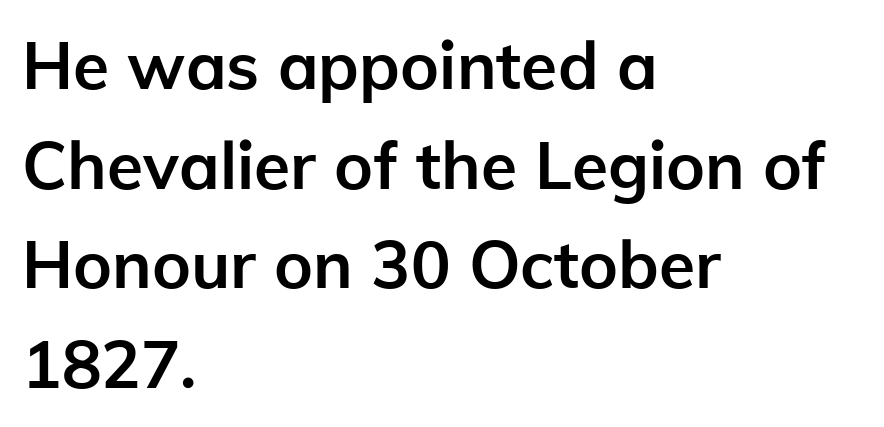
Q: Is the text bold? A: Yes.
Q: Is the text italic (slanted)? A: No, it is upright.
Q: Is the typeface a serif or a sans-serif typeface? A: Sans-serif.
Q: Is the text underlined? A: No.
Q: How is the paragraph aligned? A: Left-aligned.
Q: Is the spacing between letters normal or unusually wide? A: Normal.
Q: Is the spacing between lines tight, normal or loose? A: Normal.
Q: Width (condensed, normal, or wide)? A: Normal.
Q: Stroke contrast? A: Low.
Q: x-height? A: Medium.
Q: Monospaced? A: No.
